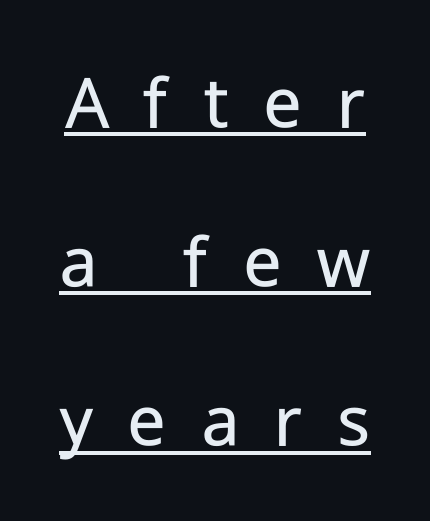
{"serif": "no", "italic": "no", "bold": "no", "weight": "regular", "width": "normal", "stroke_contrast": "low", "x_height": "medium", "monospaced": "no", "underline": "yes", "line_spacing": "loose", "line_spacing_ratio": 2.04, "letter_spacing": "wide", "letter_spacing_em": 0.44, "glyph_px": 78}
